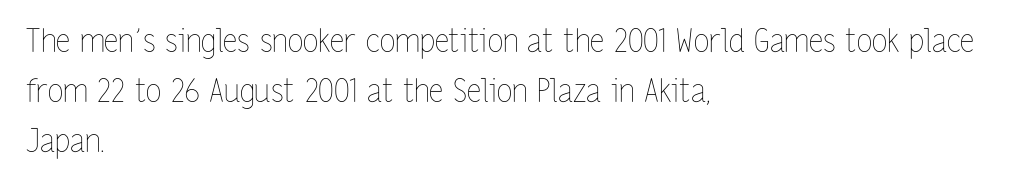
Designer's note — italics off, roman on. Each letter keeps its own natural width here, so spacing adapts to shape. The paragraph has a hard left edge and a soft right edge. These lines sit exactly where default settings would place them. No chunkiness to these letters — they're not bold.
